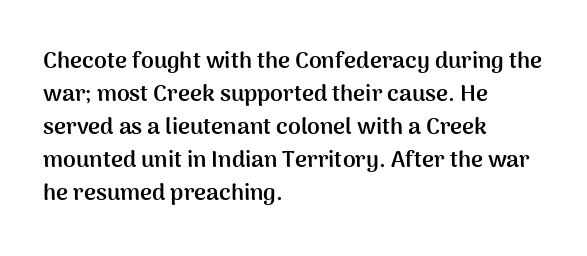
{"italic": "no", "bold": "yes", "underline": "no", "align": "left", "line_spacing": "normal", "line_spacing_ratio": 1.43, "letter_spacing": "normal", "letter_spacing_em": 0.0, "glyph_px": 23}
